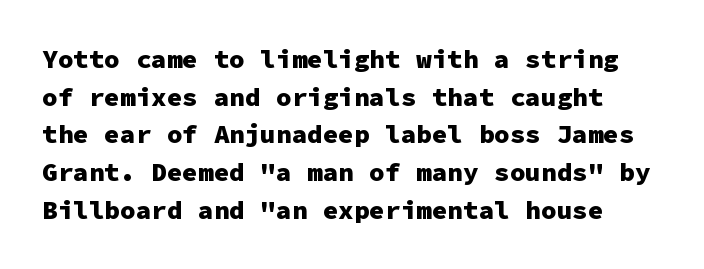
{"italic": "no", "bold": "yes", "underline": "no", "line_spacing": "normal", "line_spacing_ratio": 1.45, "letter_spacing": "normal", "letter_spacing_em": 0.0, "glyph_px": 26}
